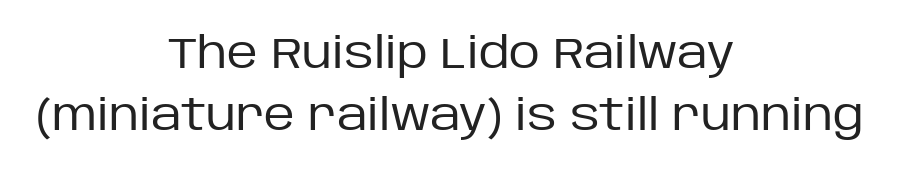
Posture: upright roman. Looks like regular typesetting: each glyph gets only the width it needs. Typeset on center — no edge is straight. In terms of letterspacing, this is plain default setting. Stems here are at most as thick as an everyday book face. The gap between lines stays unmarked.
